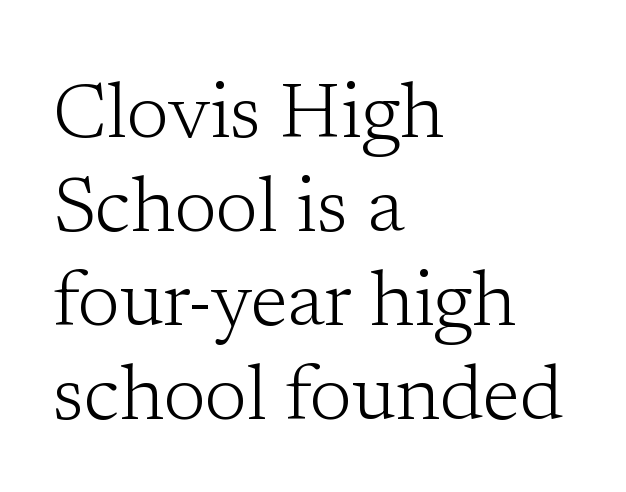
The image shows 77 px light serif type, upright; set left-aligned, line spacing 1.22x, normal letter spacing, not underlined; low stroke contrast and a medium x-height.
